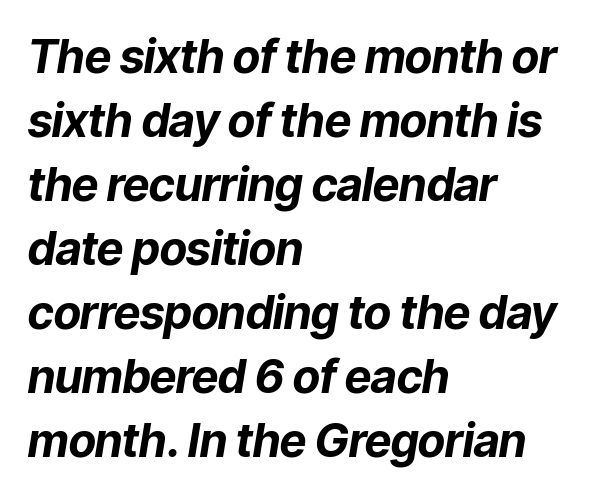
How heavy is the stroke? Heavy — this is a bold. Compared with a centered layout, this one pins lines to the left instead. The gaps between neighbouring characters are ordinary and unremarkable. Italic? Definitely — the glyphs are oblique. The leading is moderate, giving the passage an even texture.
